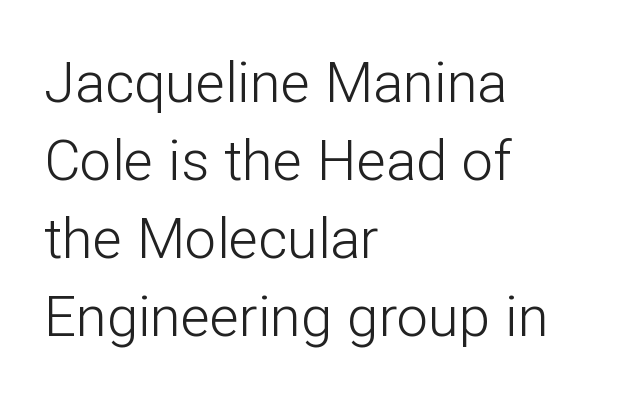
The image shows 56 px light sans-serif type, upright; set left-aligned, normal line spacing (1.39x), normal letter spacing, not underlined; low stroke contrast and a medium x-height.
